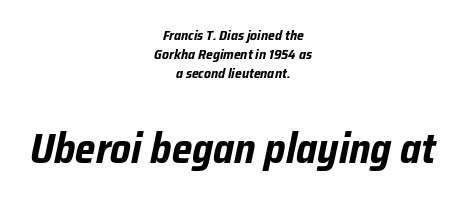
Q: Is the text bold? A: Yes.
Q: Is the text italic (slanted)? A: Yes, it leans right by about 12 degrees.
Q: Is the text underlined? A: No.
Q: How is the paragraph aligned? A: Centered.
Q: Is the spacing between letters normal or unusually wide? A: Normal.
Q: Is the spacing between lines tight, normal or loose? A: Normal.
Q: Which block of text is set in a larger size, the first (top) or the second (bottom)? A: The second (bottom) one.
Q: Width (condensed, normal, or wide)? A: Condensed.
Q: Stroke contrast? A: Low.
Q: x-height? A: Medium.
Q: Monospaced? A: No.
